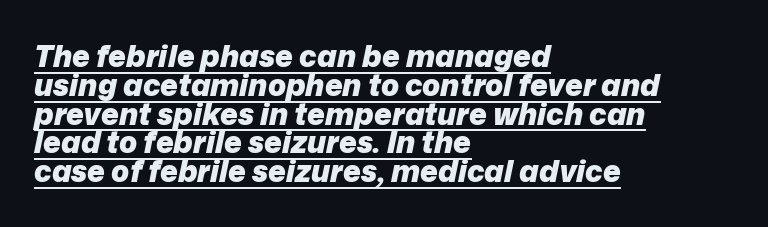
Every word sits above its own underline. Weight check: bold — yes, fully. These lines huddle together more closely than default settings would place them. Honestly, the letter spacing is just normal — you wouldn't notice it. The text block is weighted toward the left margin, trailing off unevenly rightward.
